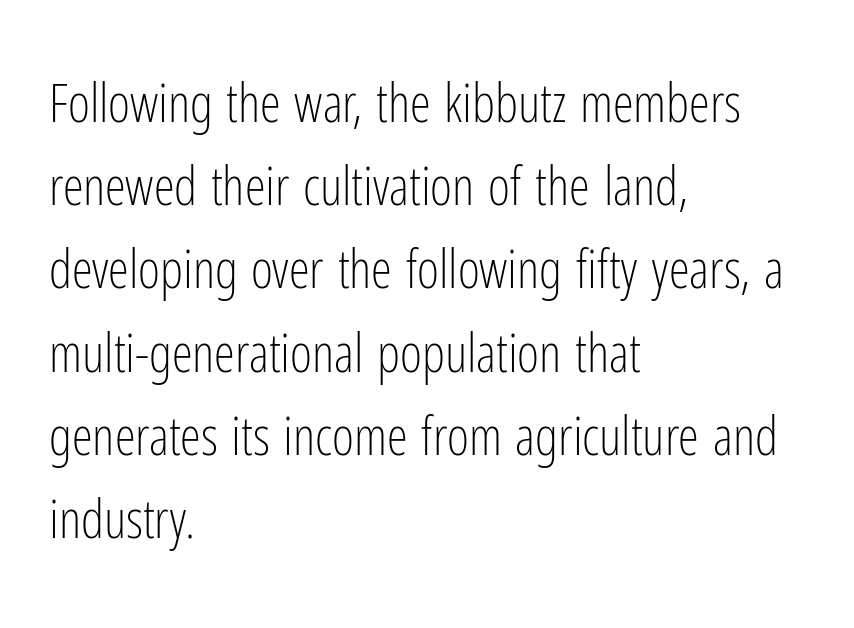
Q: Is the text bold? A: No.
Q: Is the text italic (slanted)? A: No, it is upright.
Q: Is the typeface a serif or a sans-serif typeface? A: Sans-serif.
Q: Is the text underlined? A: No.
Q: How is the paragraph aligned? A: Left-aligned.
Q: Is the spacing between letters normal or unusually wide? A: Normal.
Q: Is the spacing between lines tight, normal or loose? A: Normal.
Q: Width (condensed, normal, or wide)? A: Condensed.
Q: Stroke contrast? A: Low.
Q: x-height? A: Medium.
Q: Monospaced? A: No.
